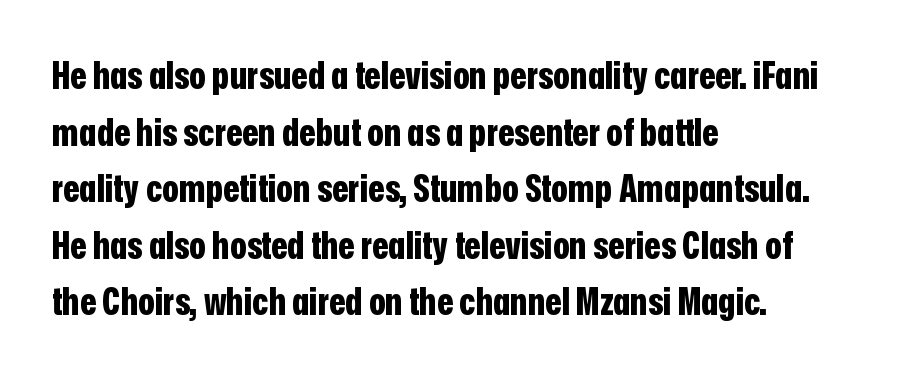
Caption: multi-line text, flush left, ragged right. Unlike italic type, these characters show no tilt at all. Note the varied advance widths — an 'i' is clearly narrower than an 'm'. These lines carry a lot of weight — the face is fully bold.
